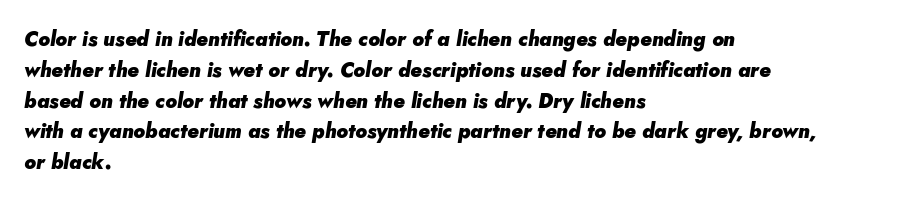
The image shows 20 px bold type, italic (leaning right); set left-aligned, normal line spacing (1.54x), normal letter spacing, not underlined.
